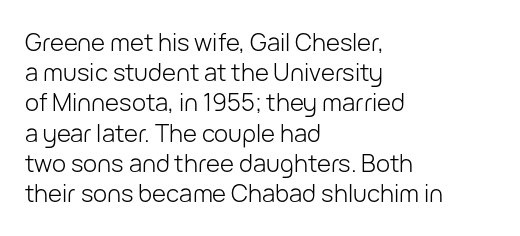
{"italic": "no", "bold": "no", "underline": "no", "align": "left", "line_spacing": "normal", "line_spacing_ratio": 1.26, "letter_spacing": "normal", "letter_spacing_em": 0.0, "glyph_px": 24}
